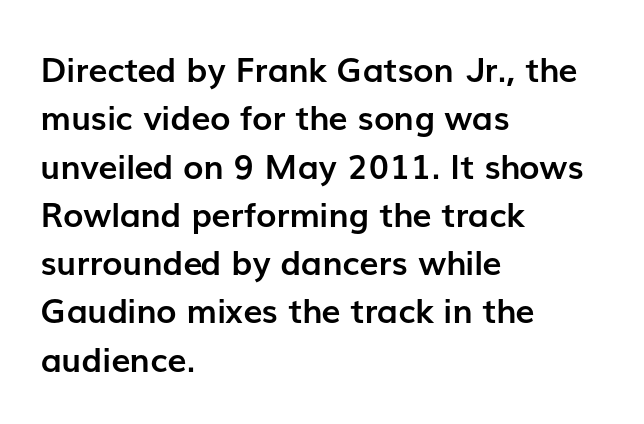
Compared with a centered layout, this one pins lines to the left instead. The horizontal fit of the characters is conventional and even. Regarding serifs, this sample does without them. If you measured baseline to baseline, you'd find a middling distance. Weight: bold.
